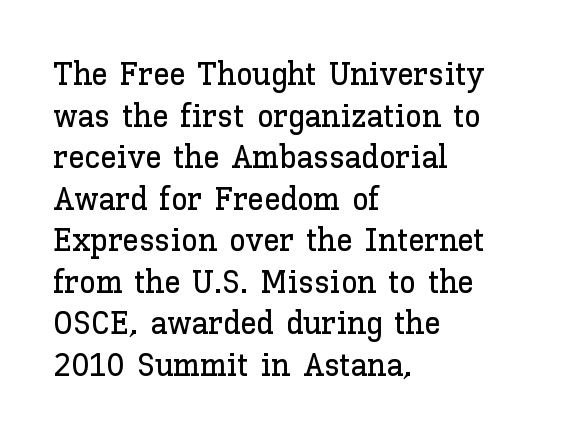
The image shows 33 px text type, upright; set left-aligned, normal line spacing (1.26x), normal letter spacing, not underlined; low stroke contrast and a medium x-height.
